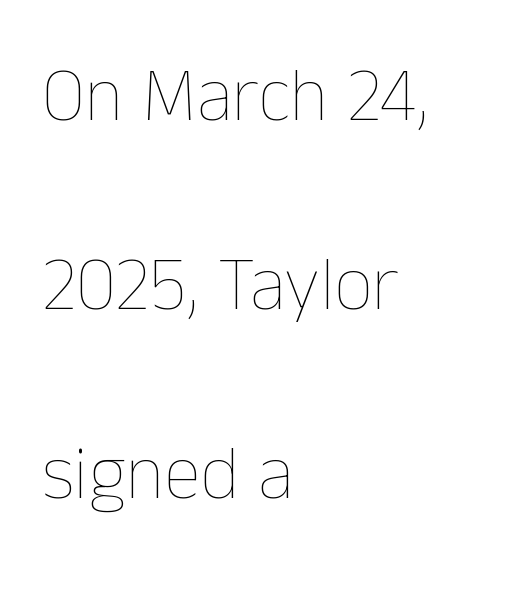
Loosely led — the rows are spread out. Each line starts at the same left margin while the right side varies. These glyphs show unthickened strokes, regular width or finer. A clean baseline with only descenders dipping below it.
